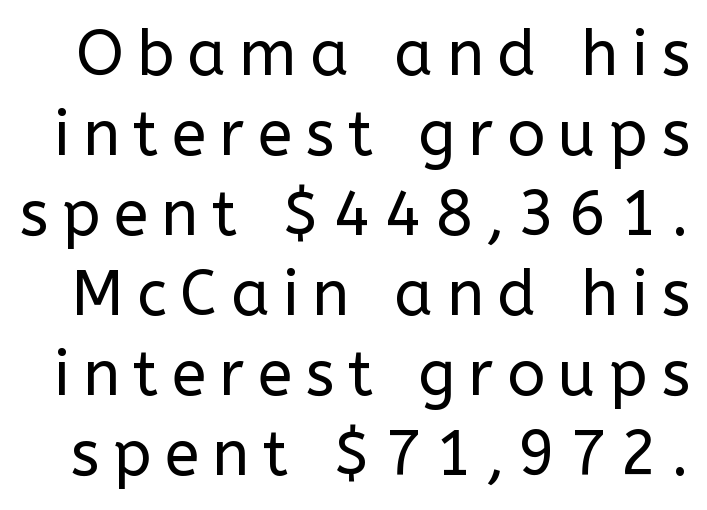
{"serif": "no", "italic": "no", "bold": "no", "weight": "regular", "width": "normal", "stroke_contrast": "low", "x_height": "medium", "monospaced": "no", "underline": "no", "line_spacing": "normal", "line_spacing_ratio": 1.27, "letter_spacing": "wide", "letter_spacing_em": 0.21, "glyph_px": 63}
